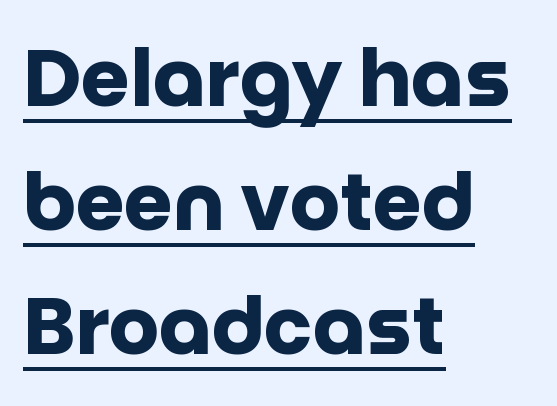
{"serif": "no", "italic": "no", "bold": "yes", "weight": "heavy", "width": "normal", "stroke_contrast": "low", "x_height": "large", "monospaced": "no", "underline": "yes", "align": "left", "line_spacing": "normal", "line_spacing_ratio": 1.57, "letter_spacing": "normal", "letter_spacing_em": 0.0, "glyph_px": 79}
